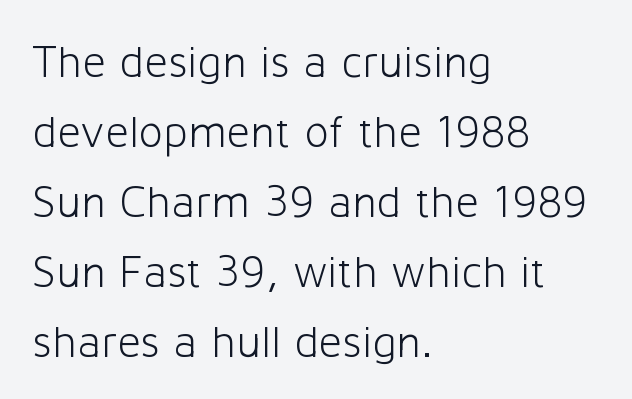
Q: Is the text bold? A: No.
Q: Is the text italic (slanted)? A: No, it is upright.
Q: Is the typeface a serif or a sans-serif typeface? A: Sans-serif.
Q: Is the text underlined? A: No.
Q: How is the paragraph aligned? A: Left-aligned.
Q: Is the spacing between letters normal or unusually wide? A: Normal.
Q: Is the spacing between lines tight, normal or loose? A: Normal.
Q: Width (condensed, normal, or wide)? A: Normal.
Q: Stroke contrast? A: Low.
Q: x-height? A: Medium.
Q: Monospaced? A: No.
